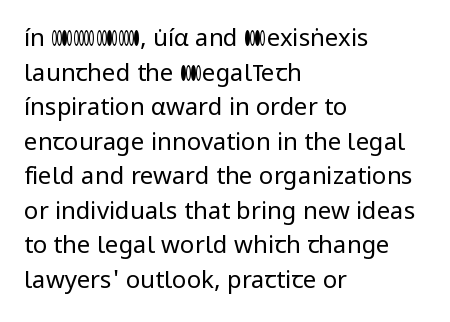
Q: Is the text bold? A: No.
Q: Is the text italic (slanted)? A: No, it is upright.
Q: Is the text underlined? A: No.
Q: How is the paragraph aligned? A: Left-aligned.
Q: Is the spacing between letters normal or unusually wide? A: Normal.
Q: Is the spacing between lines tight, normal or loose? A: Normal.
